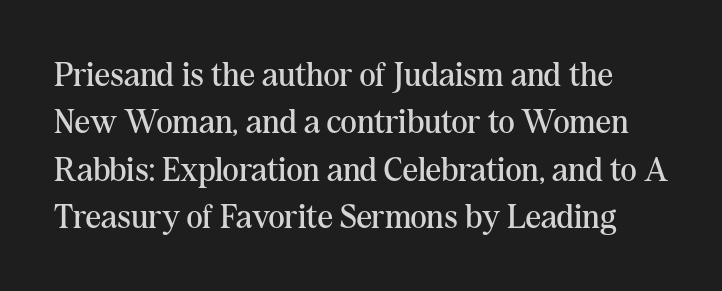
Q: Is the text bold? A: No.
Q: Is the text italic (slanted)? A: No, it is upright.
Q: Is the typeface a serif or a sans-serif typeface? A: Serif.
Q: Is the text underlined? A: No.
Q: Is the spacing between letters normal or unusually wide? A: Normal.
Q: Is the spacing between lines tight, normal or loose? A: Normal.
Q: Width (condensed, normal, or wide)? A: Normal.
Q: Stroke contrast? A: Medium.
Q: x-height? A: Medium.
Q: Monospaced? A: No.
